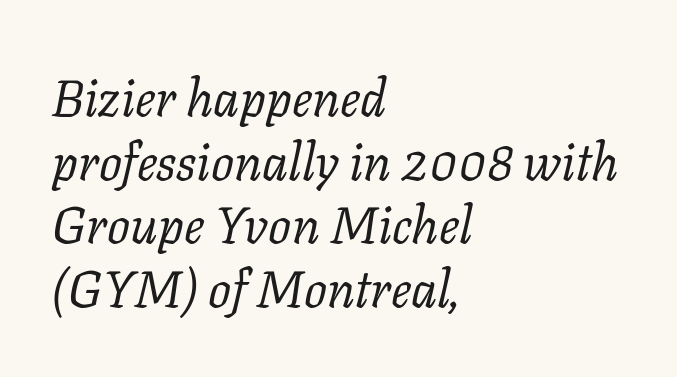
The image shows 51 px regular-weight serif type, italic (leaning right); set left-aligned, normal line spacing (1.25x), normal letter spacing, not underlined; low stroke contrast and a medium x-height.
